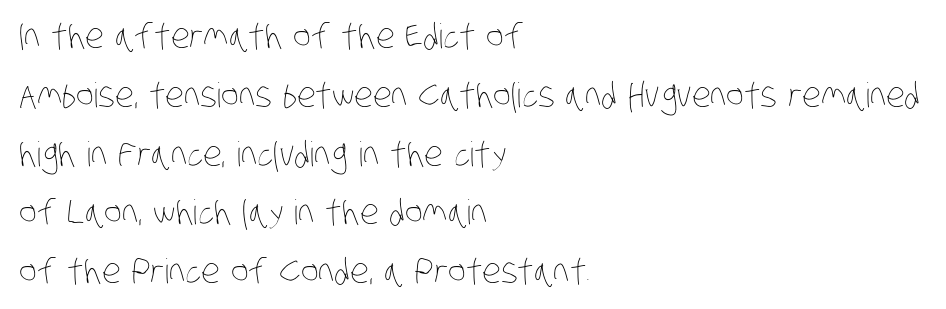
The font is comparable to plain body text, perhaps lighter. The rendering keeps characters at their native spacing. Descenders are the only things crossing below the line. The lines are quadded left. Character widths vary here, with narrow letters taking less room than wide ones.
